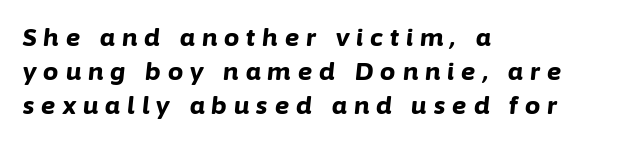
The image shows 24 px bold type, italic (leaning right); set left-aligned, normal line spacing (1.41x), unusually wide letter spacing (+0.3 em), not underlined.
